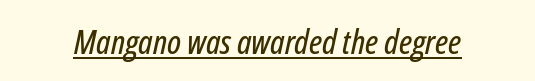
The image shows 34 px condensed type, italic (leaning right); set normal letter spacing, underlined; low stroke contrast and a medium x-height.
